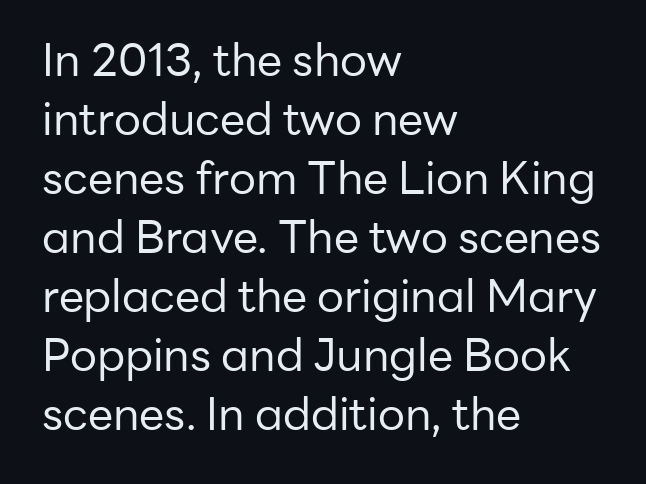
Q: Is the text bold? A: No.
Q: Is the text italic (slanted)? A: No, it is upright.
Q: Is the typeface a serif or a sans-serif typeface? A: Sans-serif.
Q: Is the text underlined? A: No.
Q: How is the paragraph aligned? A: Left-aligned.
Q: Is the spacing between letters normal or unusually wide? A: Normal.
Q: Is the spacing between lines tight, normal or loose? A: Normal.
Q: Width (condensed, normal, or wide)? A: Normal.
Q: Stroke contrast? A: Low.
Q: x-height? A: Medium.
Q: Monospaced? A: No.
